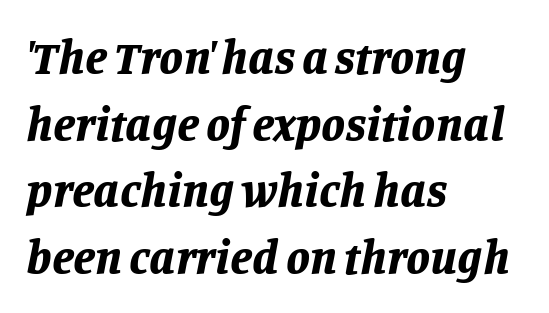
Heavy-handed strokes throughout: this text is bold. Quick note: italic. The passage shown is typed in a proportional face where columns would drift. Caption: standard tracking, unaltered. Line starts are locked; line ends wander.
